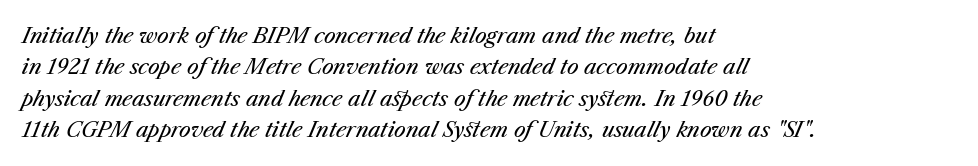
Is the type heavy? It reads as light-to-regular instead. The letters sit at their default tracking, neither squeezed nor spread. Leftover space on each line is placed entirely after the last word. When letters slant like this, we call the style italic.
